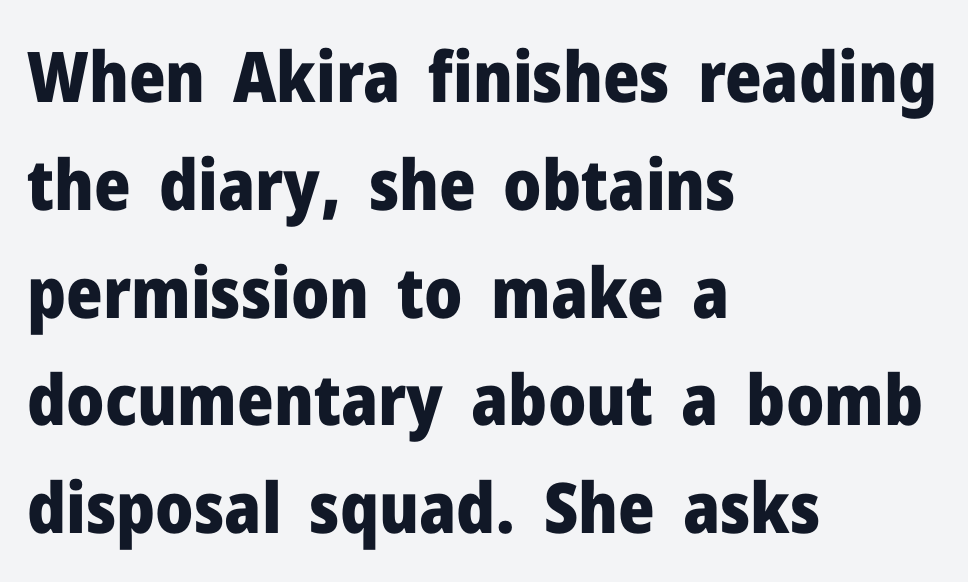
Q: Is the text bold? A: Yes.
Q: Is the text italic (slanted)? A: No, it is upright.
Q: Is the typeface a serif or a sans-serif typeface? A: Sans-serif.
Q: Is the text underlined? A: No.
Q: How is the paragraph aligned? A: Left-aligned.
Q: Is the spacing between letters normal or unusually wide? A: Normal.
Q: Is the spacing between lines tight, normal or loose? A: Normal.
Q: Width (condensed, normal, or wide)? A: Normal.
Q: Stroke contrast? A: Low.
Q: x-height? A: Medium.
Q: Monospaced? A: No.
